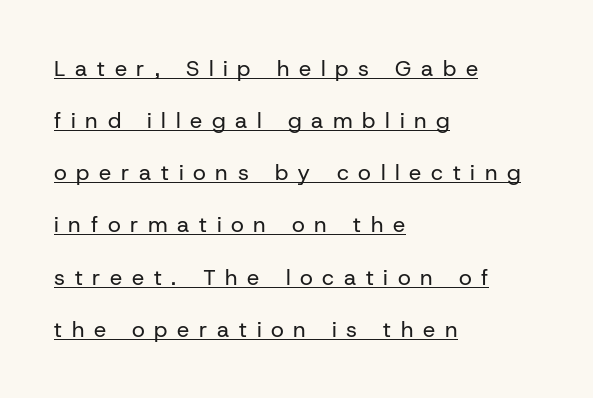
Q: Is the text bold? A: No.
Q: Is the text italic (slanted)? A: No, it is upright.
Q: Is the text underlined? A: Yes.
Q: How is the paragraph aligned? A: Left-aligned.
Q: Is the spacing between letters normal or unusually wide? A: Unusually wide.
Q: Is the spacing between lines tight, normal or loose? A: Loose.
